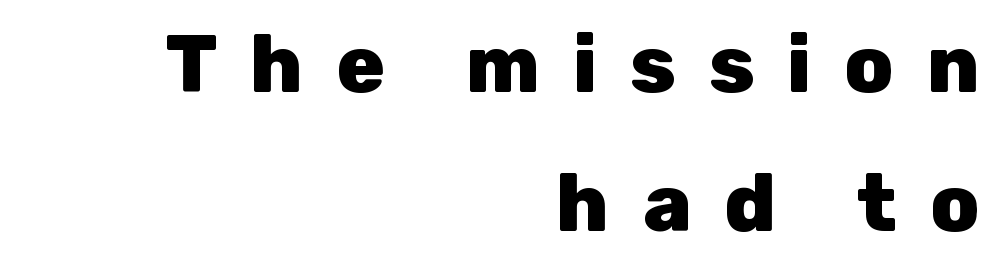
{"serif": "no", "italic": "no", "bold": "yes", "weight": "heavy", "width": "normal", "stroke_contrast": "low", "x_height": "medium", "monospaced": "no", "underline": "no", "align": "right", "line_spacing_ratio": 1.74, "letter_spacing": "wide", "letter_spacing_em": 0.41, "glyph_px": 80}
